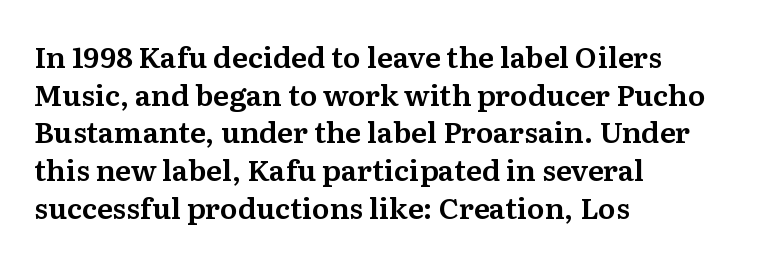
Here the glyphs are tracked normally, forming tight word shapes. Layout note: lines flush left. The face used here is seriffed, in the tradition of book romans. The passage shown is not underscored anywhere. Does the lettering tilt? It doesn't — this is upright. Reading down the column, the eye jumps a familiar distance to each next line.
